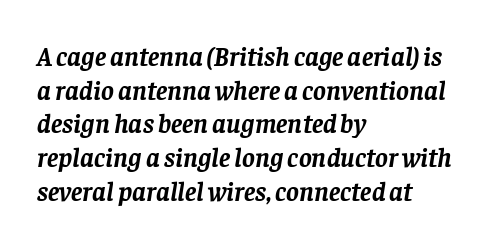
{"italic": "yes", "lean": "right", "slant_degrees": 8, "bold": "yes", "underline": "no", "align": "left", "line_spacing": "normal", "line_spacing_ratio": 1.25, "letter_spacing": "normal", "letter_spacing_em": 0.0, "glyph_px": 27}
